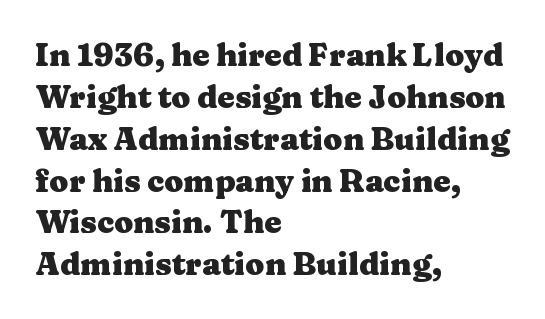
The characters look thick and weighty, a clear bold. The passage shown is typed in a proportional face where columns would drift. Glyph-to-glyph distance matches everyday printed text. Visually the block forms a straight wall on the left and a jagged coastline on the right. This rendering employs a face with finishing strokes, i.e., a serif. This is roman type, the default non-slanted kind.
